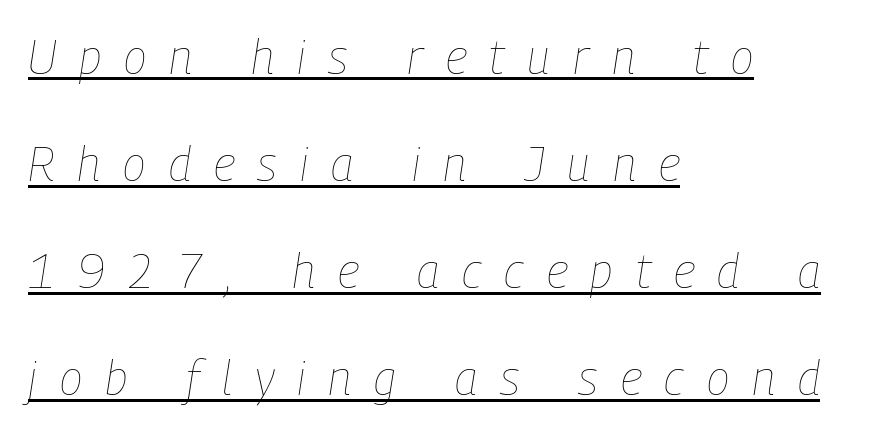
A continuous stroke trails under the words, as in a hyperlink. The font is comparable to plain body text, perhaps lighter. A great deal of white space separates one row of letters from the next. Varying glyph widths throughout — classic text-font behaviour. Tall strokes in this sample are angled rather than plumb. Line beginnings align vertically; line endings do not.
